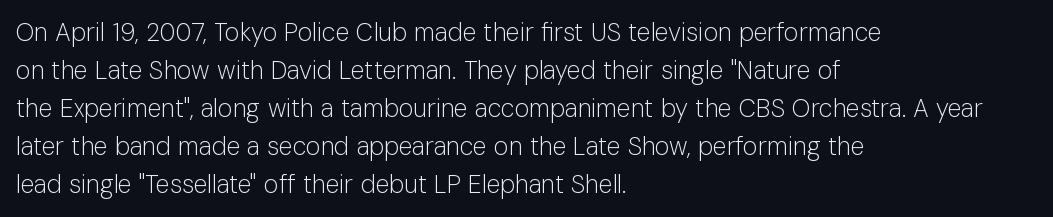
The font's upright variant was chosen for this text. The specimen omits any rule beneath the text block's lines. All the whitespace from short lines collects on the right. Tracking here is standard; glyphs follow each other at the usual distance.
